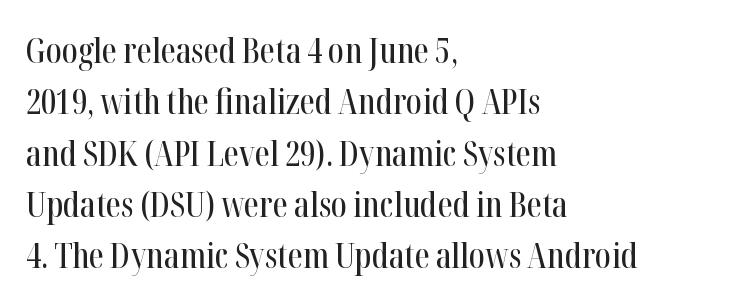
Rendered with straight, roman letterforms. To sum up the face: it has serifs. A typesetter would call this zero additional tracking. Varying glyph widths throughout — classic text-font behaviour. Words float on clear page, feet unadorned. Layout note: lines flush left.
